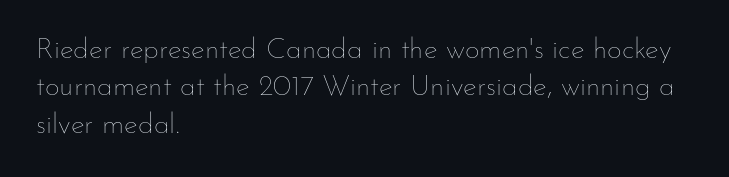
Q: Is the text bold? A: No.
Q: Is the text italic (slanted)? A: No, it is upright.
Q: Is the text underlined? A: No.
Q: How is the paragraph aligned? A: Left-aligned.
Q: Is the spacing between letters normal or unusually wide? A: Normal.
Q: Is the spacing between lines tight, normal or loose? A: Normal.
Q: Width (condensed, normal, or wide)? A: Normal.
Q: Stroke contrast? A: Low.
Q: x-height? A: Small.
Q: Monospaced? A: No.
